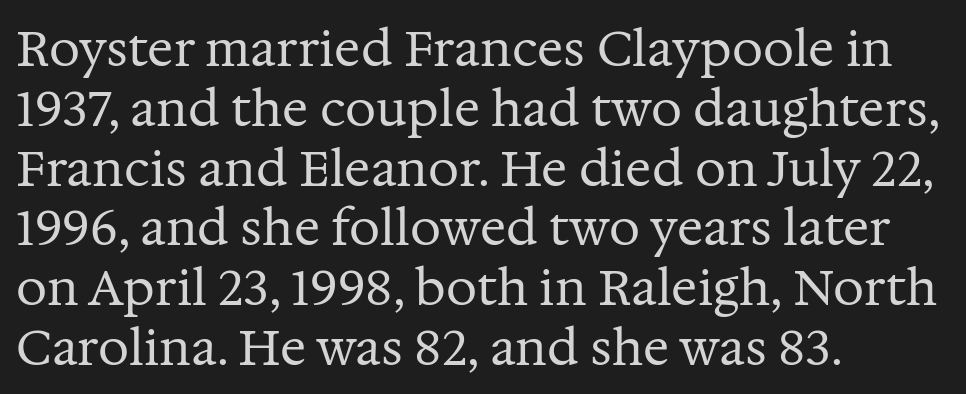
On a weight scale, this lands at 450 or below. The type family on display is of the serif kind. Vertical strokes here are truly vertical. Students, note that the glyphs here touch the page at normal intervals. Varying glyph widths throughout — classic text-font behaviour.
